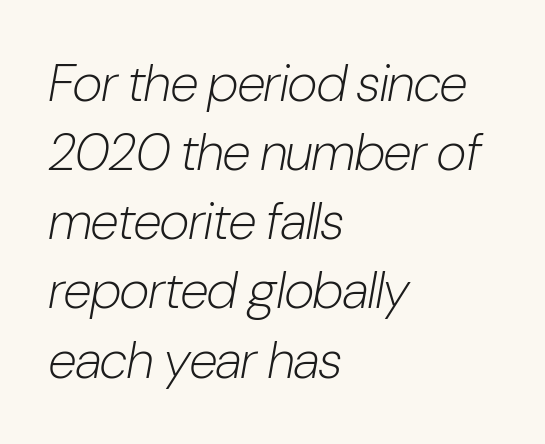
Q: Is the text bold? A: No.
Q: Is the text italic (slanted)? A: Yes, it leans right by about 10 degrees.
Q: Is the text underlined? A: No.
Q: How is the paragraph aligned? A: Left-aligned.
Q: Is the spacing between letters normal or unusually wide? A: Normal.
Q: Is the spacing between lines tight, normal or loose? A: Normal.
Q: Width (condensed, normal, or wide)? A: Condensed.
Q: Stroke contrast? A: Low.
Q: x-height? A: Medium.
Q: Monospaced? A: No.
